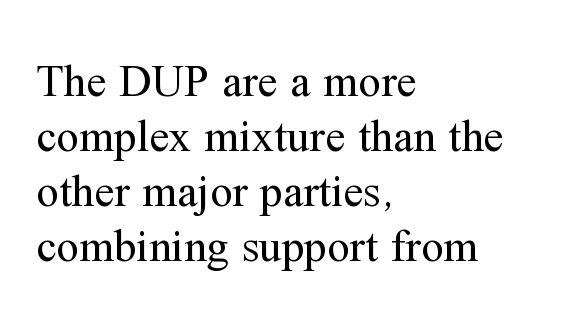
Do the characters align in a grid? No, the font is proportional. The paragraph shown leans on its left margin. The words here are not underlined. Words appear dense and cohesive because spacing is normal.
